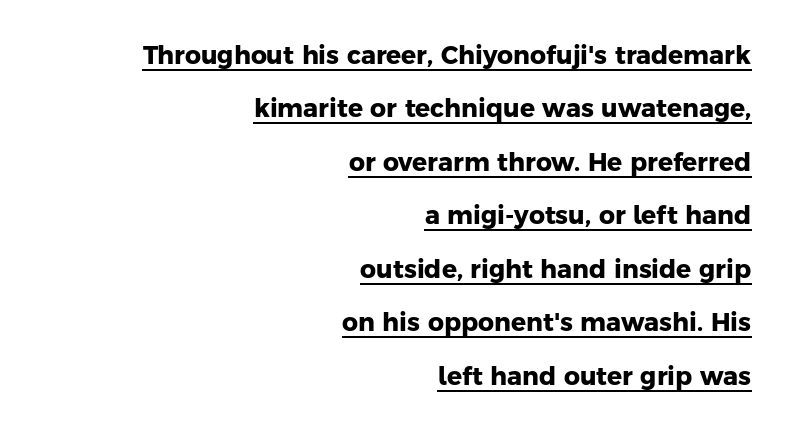
The passage shown stacks its lines with a broad gap. Default kerning and tracking; the words read as compact shapes. The face used here appears with an underline applied. Compared with an ordinary text face, these strokes are far heavier — a full bold. Visually the block forms a straight wall on the right and a jagged coastline on the left.
